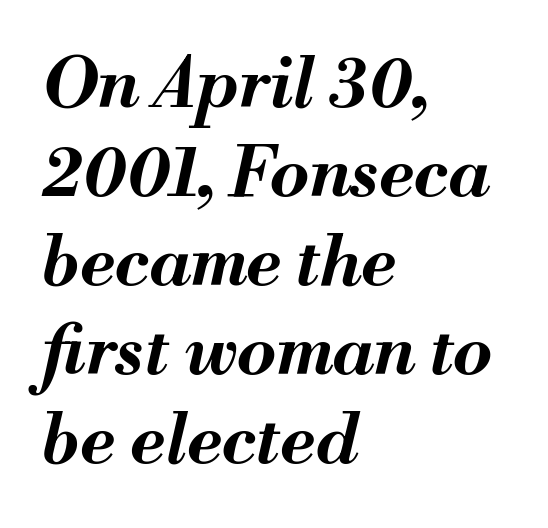
Q: Is the text bold? A: Yes.
Q: Is the text italic (slanted)? A: Yes, it leans right by about 13 degrees.
Q: Is the text underlined? A: No.
Q: How is the paragraph aligned? A: Left-aligned.
Q: Is the spacing between letters normal or unusually wide? A: Normal.
Q: Is the spacing between lines tight, normal or loose? A: Normal.
Q: Width (condensed, normal, or wide)? A: Normal.
Q: Stroke contrast? A: Medium.
Q: x-height? A: Small.
Q: Monospaced? A: No.
